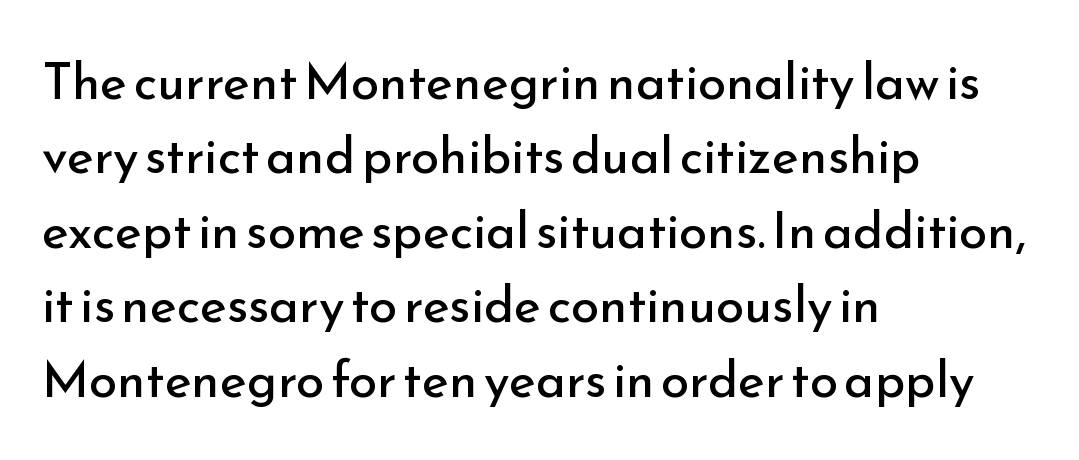
Q: Is the text bold? A: No.
Q: Is the text italic (slanted)? A: No, it is upright.
Q: Is the typeface a serif or a sans-serif typeface? A: Sans-serif.
Q: Is the text underlined? A: No.
Q: How is the paragraph aligned? A: Left-aligned.
Q: Is the spacing between letters normal or unusually wide? A: Normal.
Q: Is the spacing between lines tight, normal or loose? A: Normal.
Q: Width (condensed, normal, or wide)? A: Normal.
Q: Stroke contrast? A: Low.
Q: x-height? A: Small.
Q: Monospaced? A: No.
